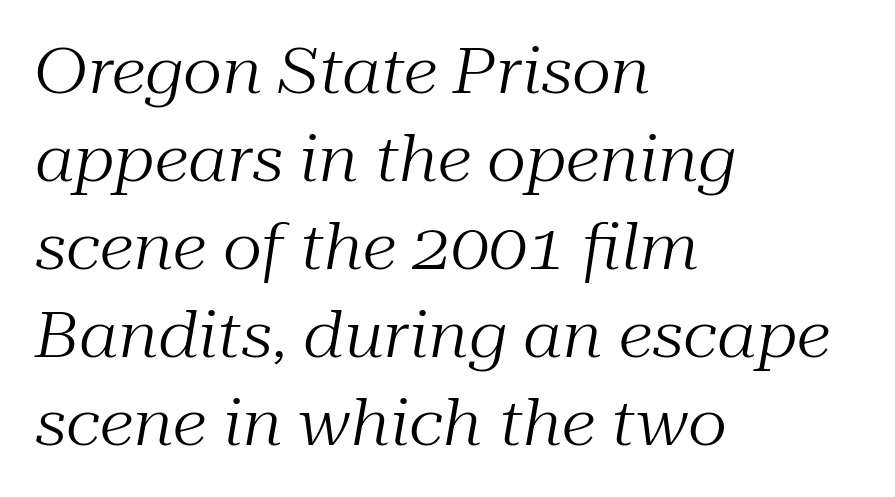
Honestly, the letter spacing is just normal — you wouldn't notice it. The lines are quadded left. Think standard paragraph weight, or any step lighter than that. Descender tails drop into unmarked territory. Yep, those are serifs on the letters. A typesetter would call this proportional, since set widths differ per character.
